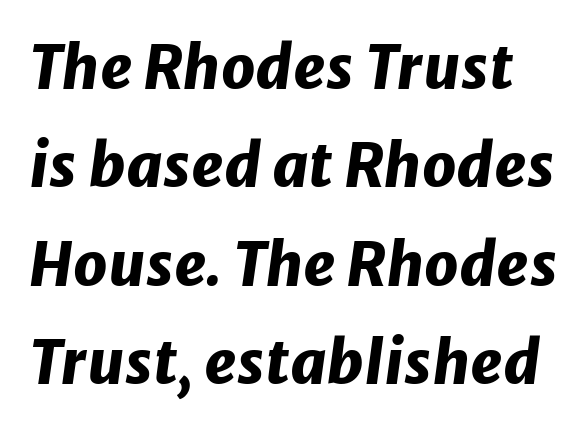
It's the slanting kind of type. Observe the ordinary spacing: letters are neighbours, not strangers. A typesetter would call this proportional, since set widths differ per character. Whoever set this chose a conventional vertical rhythm. Every letter is thick-stroked: bold, no question.
